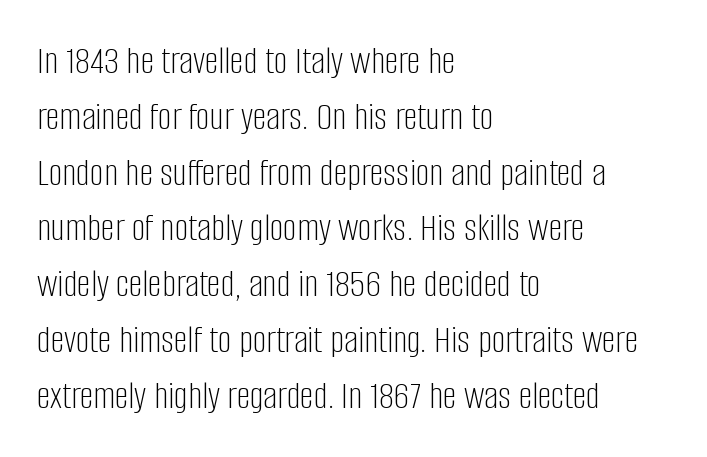
Glance below the letters and you will spot only blank space. No letter is thick-stroked: the sample isn't bold. How are the letters spaced? Ordinarily, with no added tracking. Do the letters lean? They stand straight. The rendering uses natural spacing where letterforms have individual widths. Quick note: interline space is typical.
